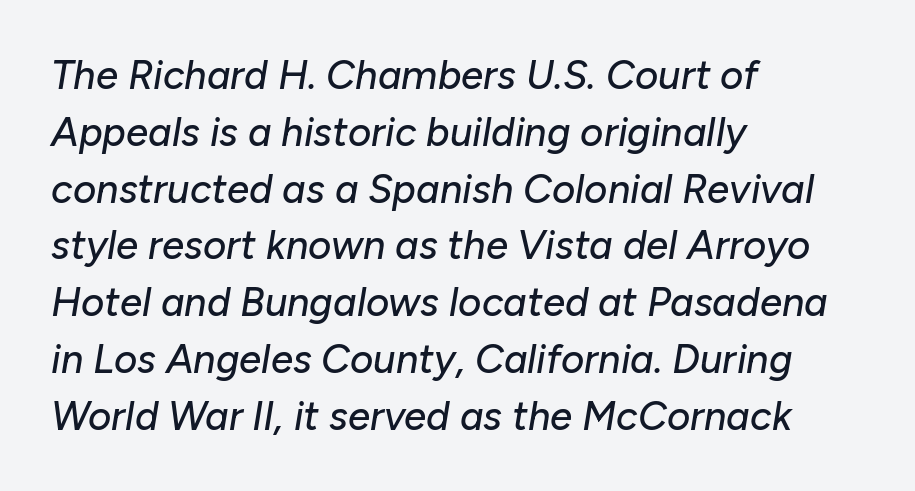
These lines keep a tight, regular rhythm from letter to letter. Proportional: the letters do not fall into vertical columns. Layout note: lines flush left. These lines sit exactly where default settings would place them. The face used here has a pronounced slope to its letters.
